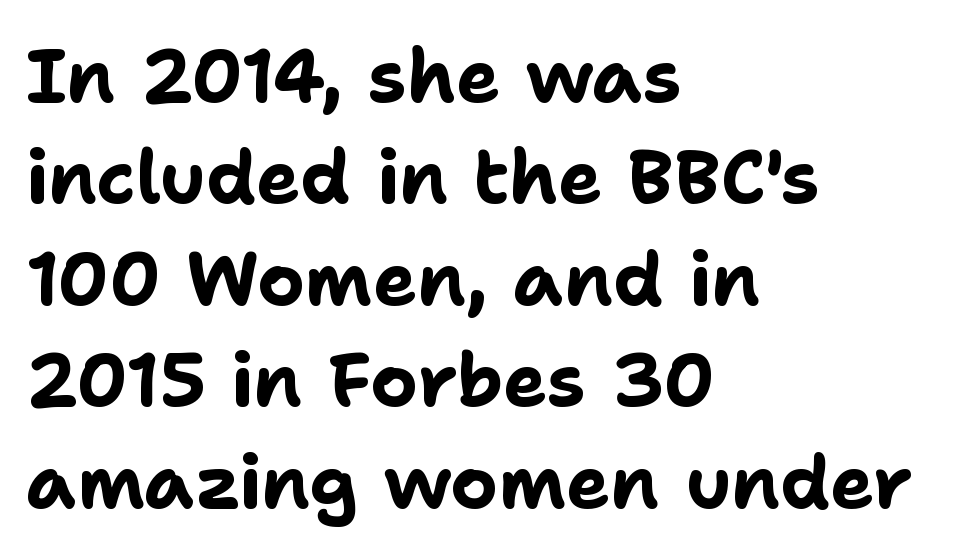
{"serif": "no", "italic": "no", "bold": "yes", "weight": "bold", "width": "normal", "stroke_contrast": "low", "x_height": "medium", "monospaced": "no", "underline": "no", "align": "left", "line_spacing": "normal", "line_spacing_ratio": 1.37, "letter_spacing": "normal", "letter_spacing_em": 0.0, "glyph_px": 74}
